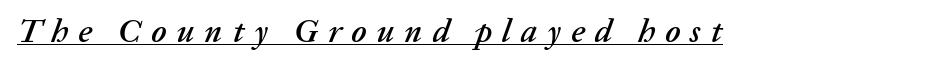
If you drew a line through each stem, it would be angled. The glyphs are accompanied by a horizontal stroke just below them. These lines are rendered in a variable-pitch font. In terms of letterspacing, this is a distinctly airy, spread setting.
